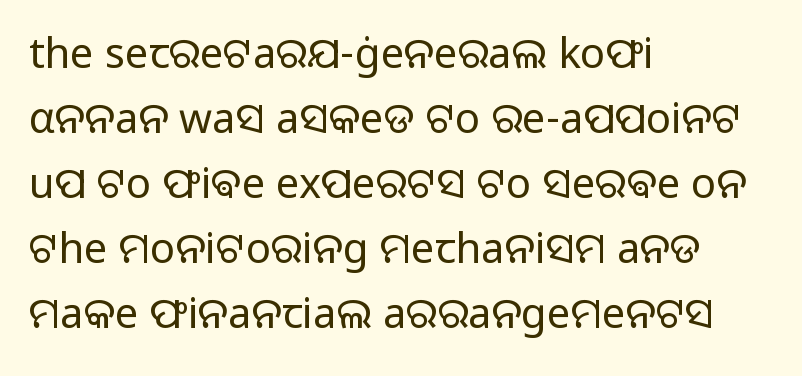
The image shows 42 px regular-weight sans-serif type, upright; set left-aligned, normal line spacing (1.55x), normal letter spacing, not underlined; low stroke contrast and a medium x-height.
